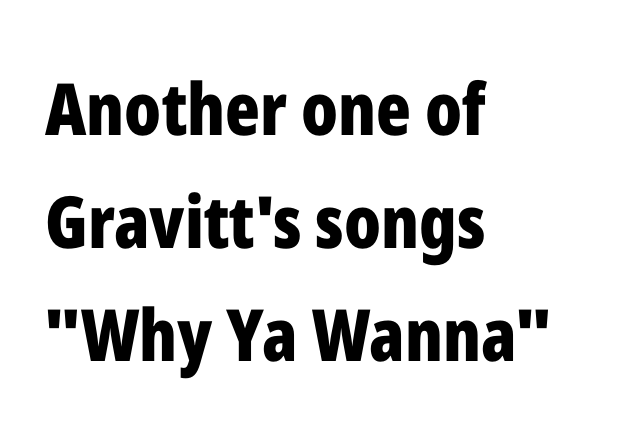
A classic flush-left, rag-right setting is used for this passage. Students, note that the glyphs here touch the page at normal intervals. Letterform terminals end flat and unadorned throughout the passage. Underlining? Definitely not there.
